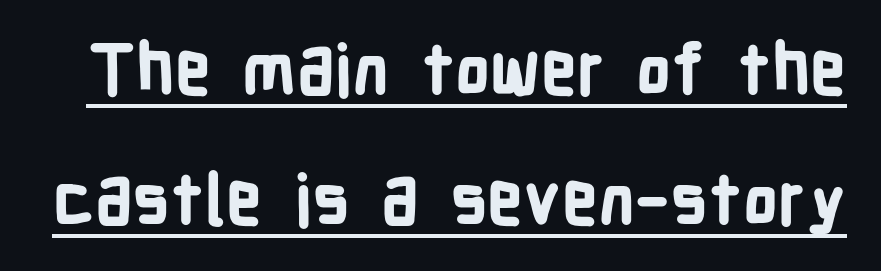
The image shows 70 px bold, condensed sans-serif type, upright; set line spacing 1.86x, normal letter spacing, underlined; low stroke contrast and a medium x-height.
